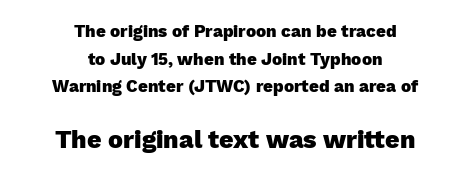
The image shows 25 px bold type, upright; set centered, normal line spacing (1.63x), normal letter spacing, not underlined; the second (bottom) block is 1.47x larger.
